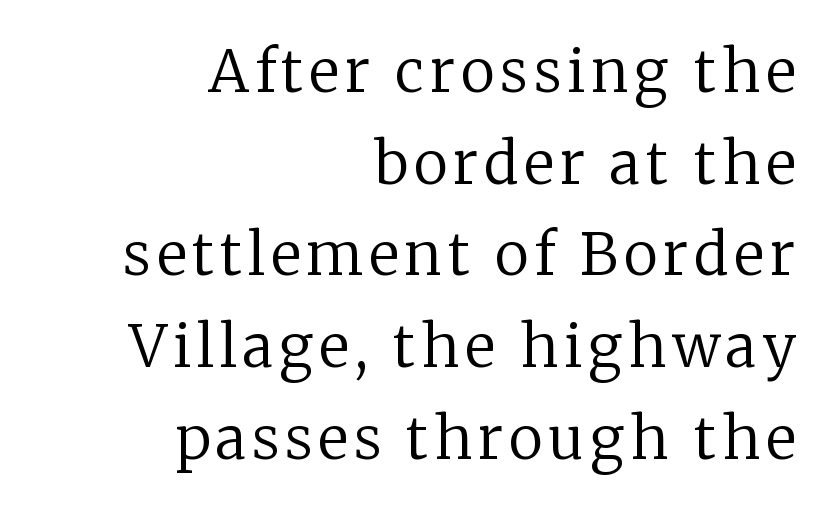
Q: Is the text bold? A: No.
Q: Is the text italic (slanted)? A: No, it is upright.
Q: Is the typeface a serif or a sans-serif typeface? A: Serif.
Q: Is the text underlined? A: No.
Q: How is the paragraph aligned? A: Right-aligned.
Q: Is the spacing between lines tight, normal or loose? A: Normal.
Q: Width (condensed, normal, or wide)? A: Normal.
Q: Stroke contrast? A: Low.
Q: x-height? A: Medium.
Q: Monospaced? A: No.
